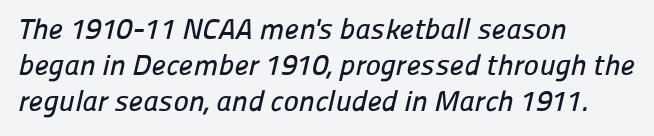
Q: Is the typeface a serif or a sans-serif typeface? A: Sans-serif.
Q: Is the text underlined? A: No.
Q: How is the paragraph aligned? A: Left-aligned.
Q: Is the spacing between letters normal or unusually wide? A: Normal.
Q: Width (condensed, normal, or wide)? A: Normal.
Q: Stroke contrast? A: Low.
Q: x-height? A: Medium.
Q: Monospaced? A: No.
